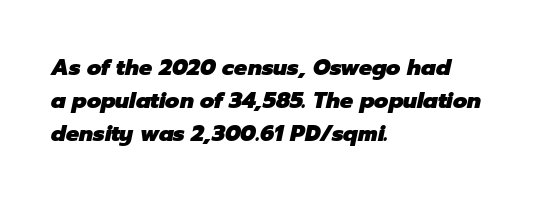
The strokes are fattened all the way to bold. The gap between lines stays unmarked. The text carries the slant typical of an italic or oblique font. The passage shown has conventional tracking throughout. The text block is weighted toward the left margin, trailing off unevenly rightward.
